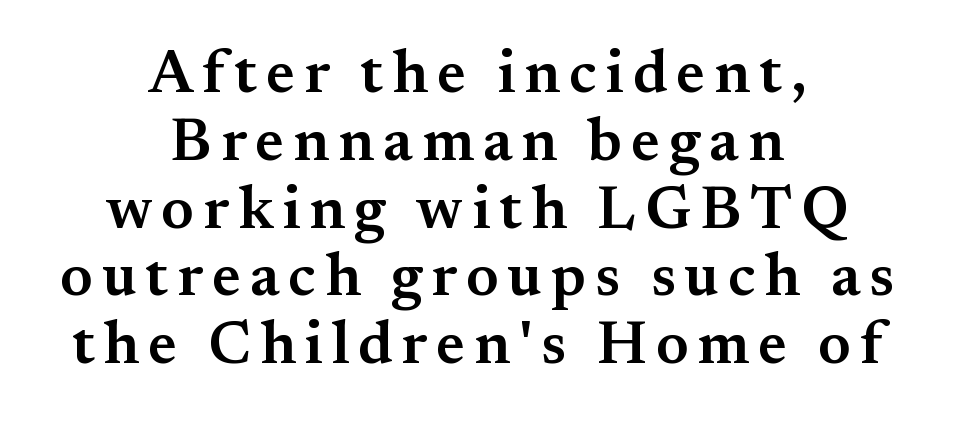
Think of a printed novel: that variable character pitch is what you see here. The baseline area is clear. What kind of face is this? One with serifs. Stroke thickness is moderately raised; the sample reads as semibold. Tall strokes in this sample are plumb rather than angled. Does the copy run flush right? No — it is centered line by line.
